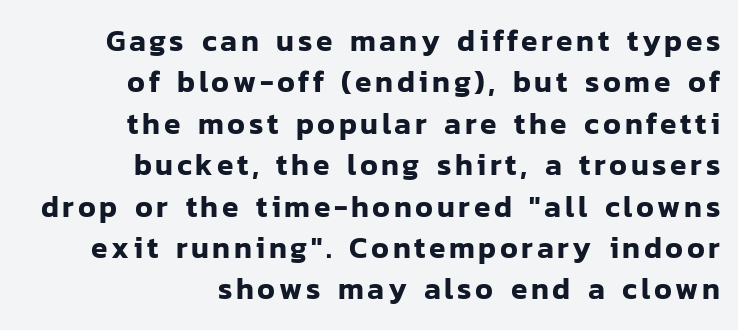
Rule under the text: the space is simply empty. Look at the bottom of the vertical strokes: they stop flat, with no serifs. Style check: upright. You could not count columns in this text — the font is proportionally spaced. Reading down the column, the eye jumps a familiar distance to each next line. The paragraph shown leans on its right margin.
